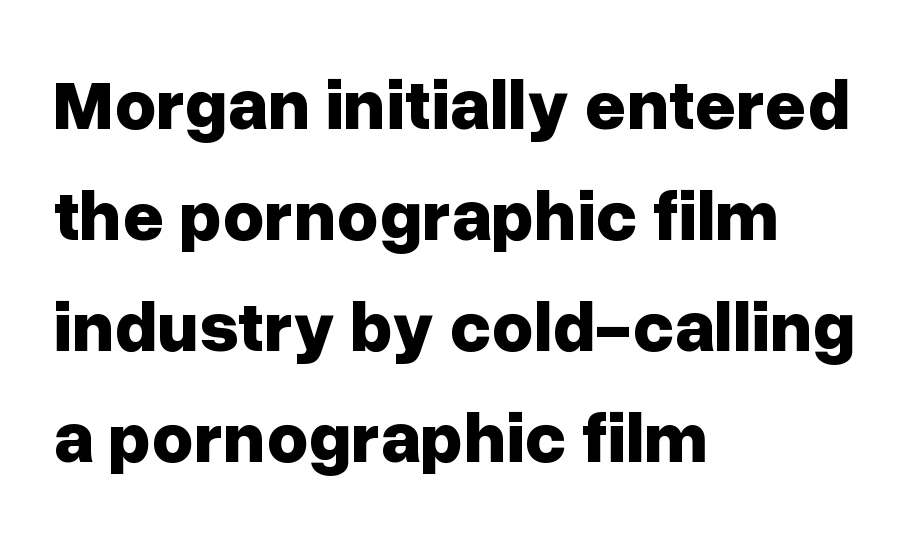
The rows are spaced the way most documents space them. The letters stand straight up with perfectly vertical stems. Horizontal alignment here is leftward, the default for most running prose. I'd call this a sans setting — the letters go barefoot.
